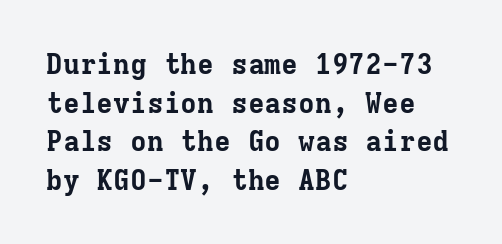
One glance says typical: line gaps are just what's usual. The glyphs have the mass of a bold cut. Line starts are locked; line ends wander. The specimen reads as upright at a glance. This sample has the even, mechanical cadence of fixed-width lettering.
